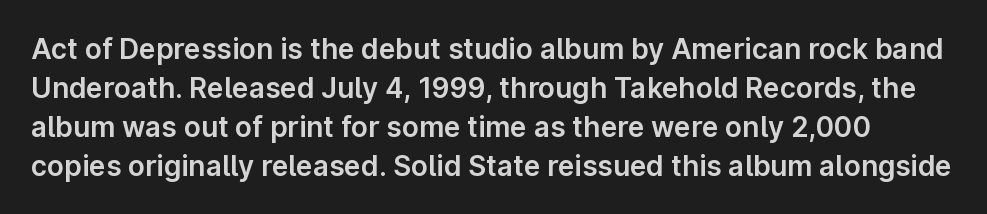
{"serif": "no", "italic": "no", "width": "normal", "stroke_contrast": "low", "x_height": "medium", "monospaced": "no", "underline": "no", "line_spacing": "normal", "line_spacing_ratio": 1.39, "letter_spacing": "normal", "letter_spacing_em": 0.0, "glyph_px": 28}
